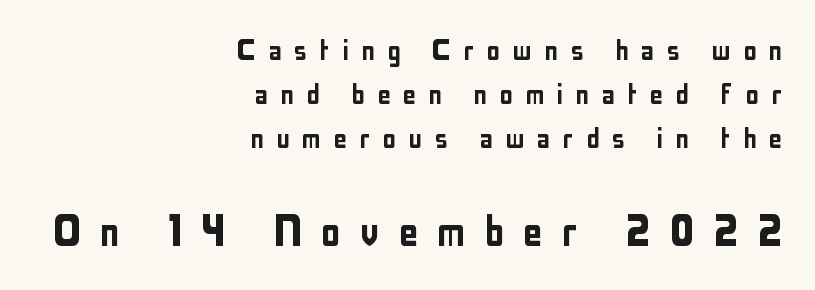
Q: Is the text italic (slanted)? A: No, it is upright.
Q: Is the typeface a serif or a sans-serif typeface? A: Sans-serif.
Q: Is the text underlined? A: No.
Q: How is the paragraph aligned? A: Right-aligned.
Q: Is the spacing between letters normal or unusually wide? A: Unusually wide.
Q: Is the spacing between lines tight, normal or loose? A: Normal.
Q: Which block of text is set in a larger size, the first (top) or the second (bottom)? A: The second (bottom) one.
Q: Width (condensed, normal, or wide)? A: Condensed.
Q: Stroke contrast? A: Low.
Q: x-height? A: Medium.
Q: Monospaced? A: No.
